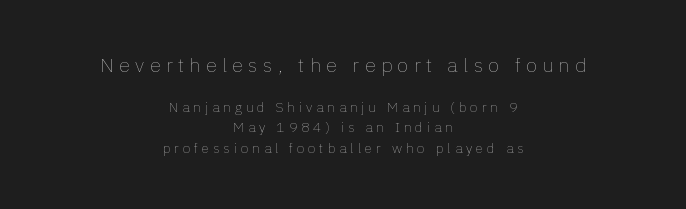
The image shows 20 px text type, upright; set centered, normal line spacing (1.48x), unusually wide letter spacing (+0.27 em), not underlined; the first (top) block is 1.43x larger.
